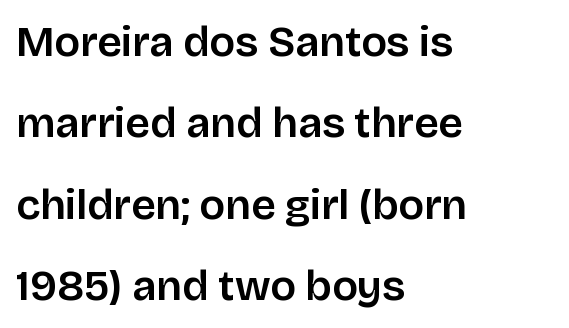
Tall strokes in this sample are plumb rather than angled. Do the characters align in a grid? No, the font is proportional. This sample uses a sans-serif face. The horizontal fit of the characters is conventional and even.
